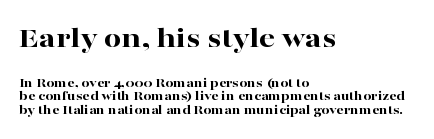
{"serif": "yes", "italic": "no", "bold": "yes", "weight": "bold", "width": "wide", "stroke_contrast": "high", "x_height": "medium", "monospaced": "no", "underline": "no", "align": "left", "line_spacing": "tight", "line_spacing_ratio": 0.97, "letter_spacing": "normal", "letter_spacing_em": 0.0, "larger_block": "first", "size_ratio": 2.21, "glyph_px": 31}
